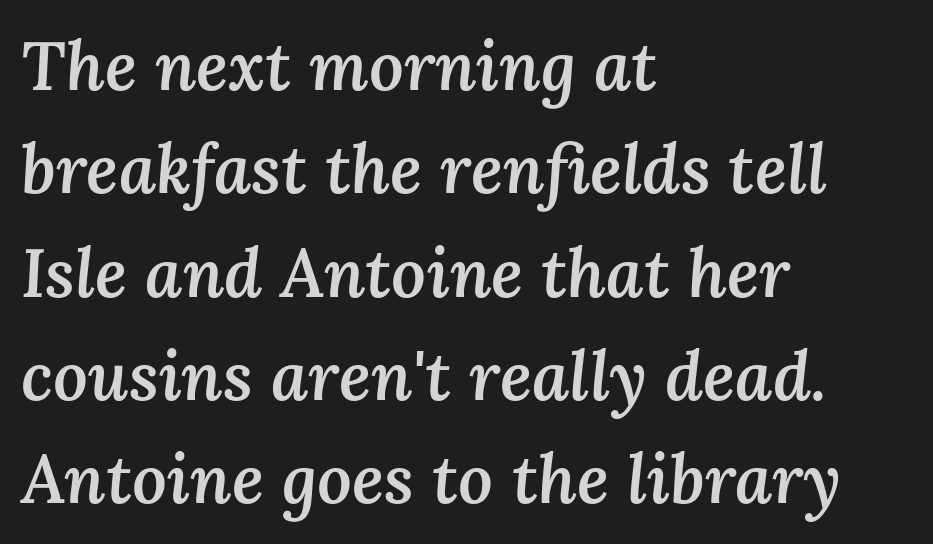
Q: Is the text bold? A: Semi-bold.
Q: Is the text italic (slanted)? A: Yes, it leans right by about 3 degrees.
Q: Is the text underlined? A: No.
Q: How is the paragraph aligned? A: Left-aligned.
Q: Is the spacing between letters normal or unusually wide? A: Normal.
Q: Is the spacing between lines tight, normal or loose? A: Normal.
Q: Width (condensed, normal, or wide)? A: Normal.
Q: Stroke contrast? A: Medium.
Q: x-height? A: Medium.
Q: Monospaced? A: No.
